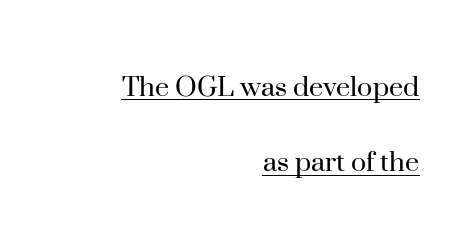
Q: Is the text bold? A: No.
Q: Is the text italic (slanted)? A: No, it is upright.
Q: Is the typeface a serif or a sans-serif typeface? A: Serif.
Q: Is the text underlined? A: Yes.
Q: How is the paragraph aligned? A: Right-aligned.
Q: Is the spacing between letters normal or unusually wide? A: Normal.
Q: Is the spacing between lines tight, normal or loose? A: Loose.
Q: Width (condensed, normal, or wide)? A: Normal.
Q: Stroke contrast? A: High.
Q: x-height? A: Small.
Q: Monospaced? A: No.
